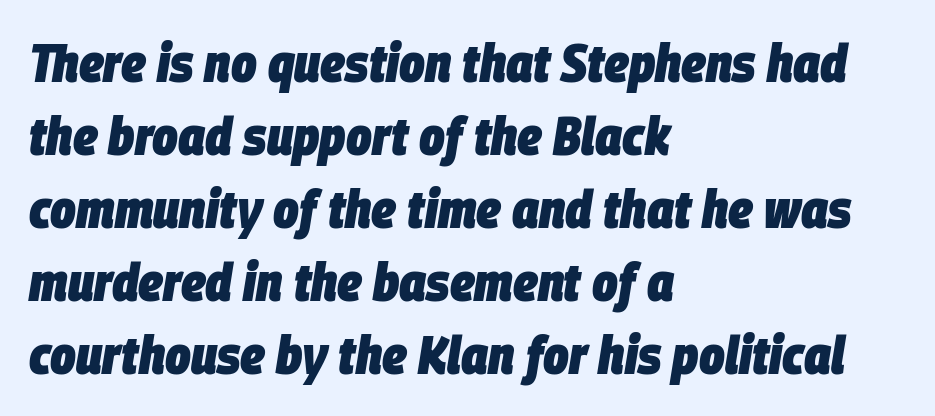
The image shows 54 px heavy, condensed type, italic (leaning right); set left-aligned, normal line spacing (1.35x), normal letter spacing, not underlined; low stroke contrast and a large x-height.
